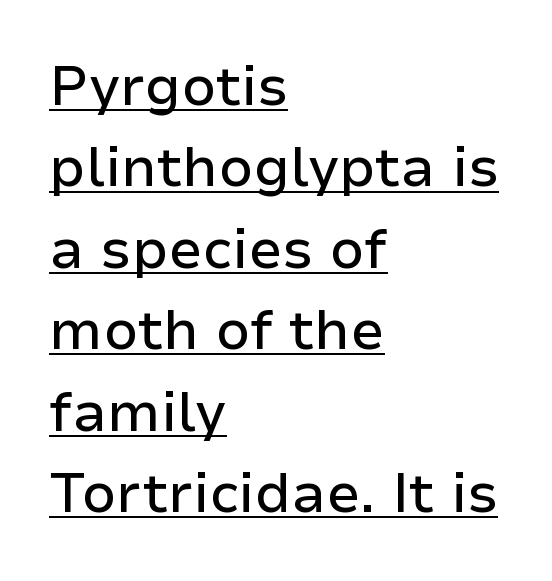
{"serif": "no", "italic": "no", "width": "normal", "stroke_contrast": "low", "x_height": "medium", "monospaced": "no", "underline": "yes", "align": "left", "line_spacing": "normal", "line_spacing_ratio": 1.48, "letter_spacing": "normal", "letter_spacing_em": 0.0, "glyph_px": 55}
